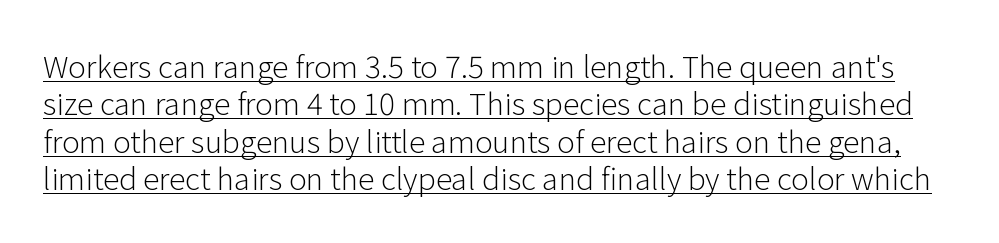
Beneath each row of characters lies a ruled line. Looks like regular typesetting: each glyph gets only the width it needs. The face used here is a sans, in the tradition of grotesques and geometrics. Horizontal bands of white between lines are of average thickness. You could call the tracking neutral — neither tight nor loose.
